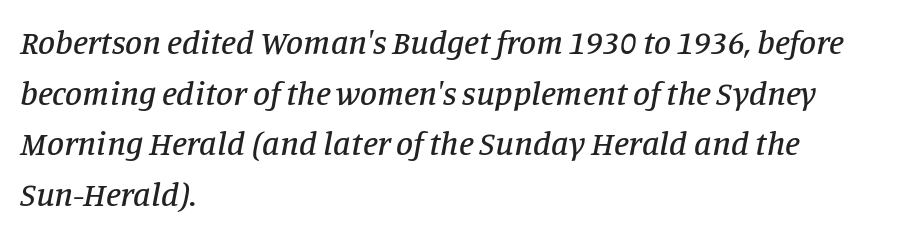
Q: Is the text italic (slanted)? A: Yes, it leans right by about 11 degrees.
Q: Is the typeface a serif or a sans-serif typeface? A: Serif.
Q: Is the text underlined? A: No.
Q: How is the paragraph aligned? A: Left-aligned.
Q: Is the spacing between letters normal or unusually wide? A: Normal.
Q: Is the spacing between lines tight, normal or loose? A: Normal.
Q: Width (condensed, normal, or wide)? A: Normal.
Q: Stroke contrast? A: Low.
Q: x-height? A: Large.
Q: Monospaced? A: No.
